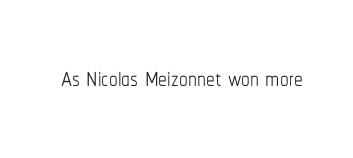
The image shows 35 px thin, condensed type, upright; set normal letter spacing, not underlined; low stroke contrast and a medium x-height.
